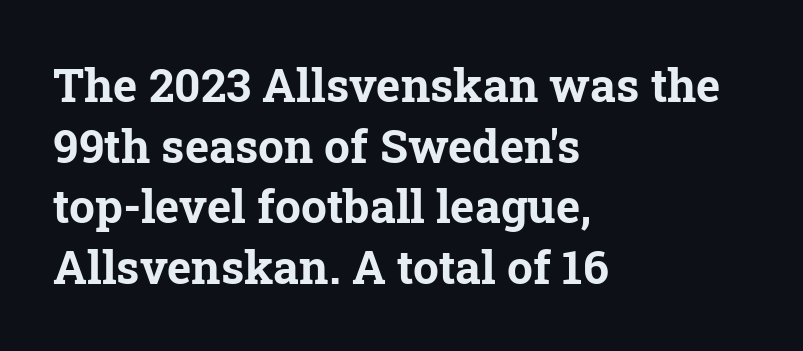
{"serif": "yes", "italic": "no", "bold": "yes", "weight": "bold", "width": "normal", "stroke_contrast": "low", "x_height": "medium", "monospaced": "no", "underline": "no", "align": "left", "line_spacing": "normal", "line_spacing_ratio": 1.32, "letter_spacing": "normal", "letter_spacing_em": 0.0, "glyph_px": 46}
